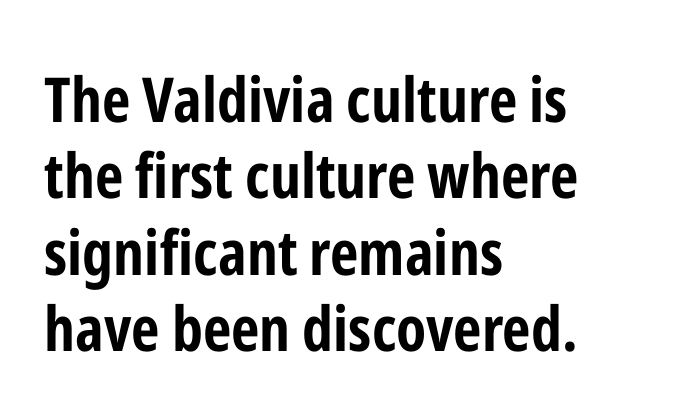
The foot of each line stays bare and open. The text was rendered using a sans face with plain stroke endings. Proportional: the letters do not fall into vertical columns. Set as a true bold cut, around the 700 mark.
